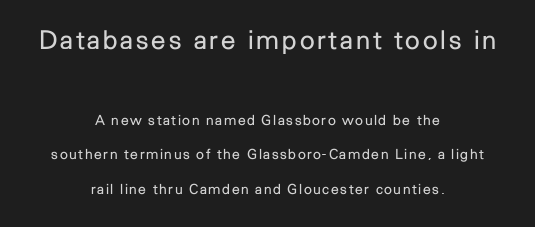
{"italic": "no", "bold": "no", "underline": "no", "align": "center", "line_spacing": "loose", "line_spacing_ratio": 2.44, "larger_block": "first", "size_ratio": 1.86, "glyph_px": 26}
